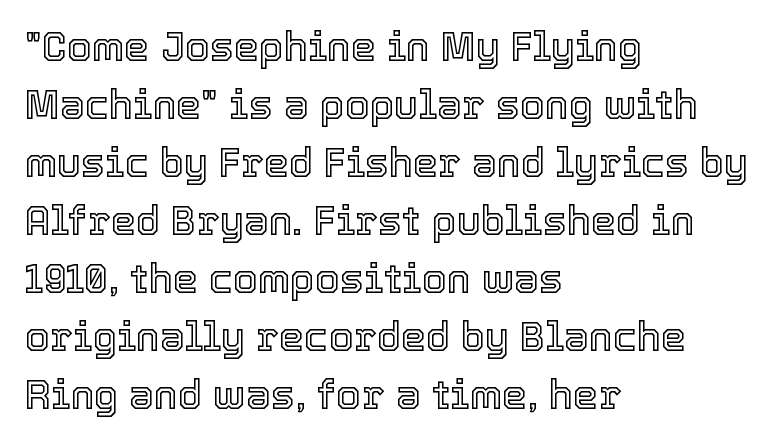
Q: Is the text italic (slanted)? A: No, it is upright.
Q: Is the text underlined? A: No.
Q: How is the paragraph aligned? A: Left-aligned.
Q: Is the spacing between letters normal or unusually wide? A: Normal.
Q: Is the spacing between lines tight, normal or loose? A: Normal.
Q: Width (condensed, normal, or wide)? A: Normal.
Q: x-height? A: Medium.
Q: Monospaced? A: No.
